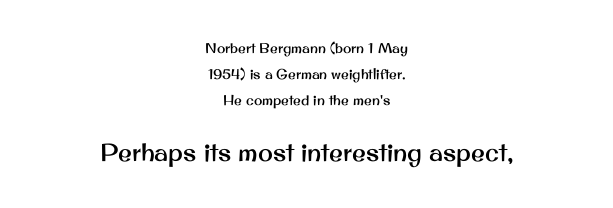
{"italic": "no", "underline": "no", "align": "center", "line_spacing_ratio": 1.84, "letter_spacing": "normal", "letter_spacing_em": 0.0, "larger_block": "second", "size_ratio": 1.79, "glyph_px": 25}
